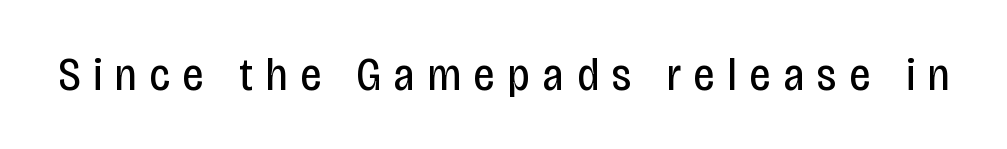
Q: Is the text bold? A: No.
Q: Is the text italic (slanted)? A: No, it is upright.
Q: Is the typeface a serif or a sans-serif typeface? A: Sans-serif.
Q: Is the text underlined? A: No.
Q: Is the spacing between letters normal or unusually wide? A: Unusually wide.
Q: Width (condensed, normal, or wide)? A: Condensed.
Q: Stroke contrast? A: Low.
Q: x-height? A: Large.
Q: Monospaced? A: No.
